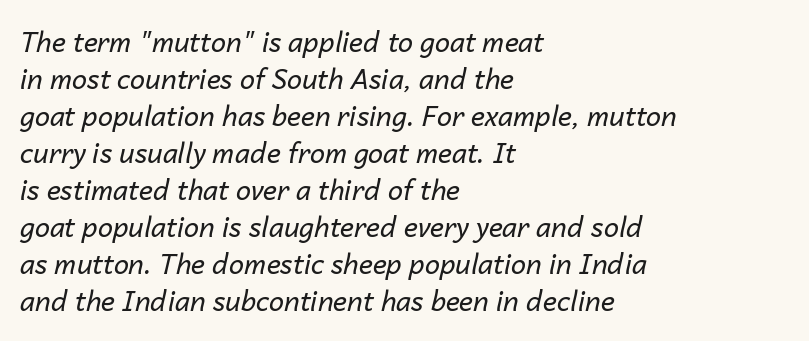
Q: Is the text bold? A: No.
Q: Is the text italic (slanted)? A: Yes, it leans right by about 14 degrees.
Q: Is the text underlined? A: No.
Q: How is the paragraph aligned? A: Left-aligned.
Q: Is the spacing between letters normal or unusually wide? A: Normal.
Q: Is the spacing between lines tight, normal or loose? A: Normal.
